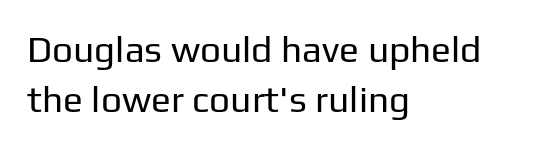
Q: Is the text bold? A: No.
Q: Is the text italic (slanted)? A: No, it is upright.
Q: Is the typeface a serif or a sans-serif typeface? A: Sans-serif.
Q: Is the text underlined? A: No.
Q: How is the paragraph aligned? A: Left-aligned.
Q: Is the spacing between letters normal or unusually wide? A: Normal.
Q: Is the spacing between lines tight, normal or loose? A: Normal.
Q: Width (condensed, normal, or wide)? A: Normal.
Q: Stroke contrast? A: Low.
Q: x-height? A: Medium.
Q: Monospaced? A: No.
